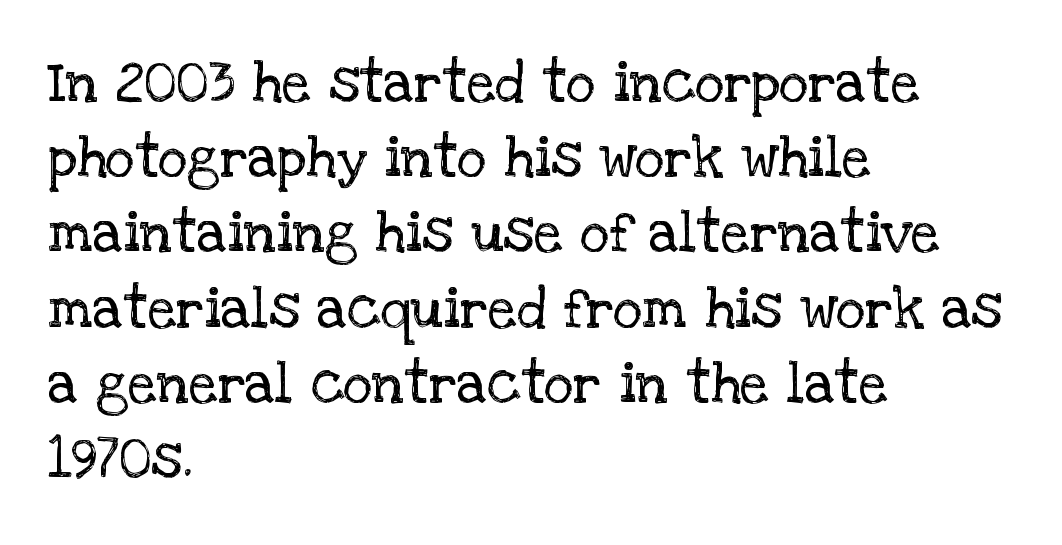
A classic flush-left, rag-right setting is used for this passage. The lettering holds an erect, upright posture throughout. Students, observe: this is what conventionally led text looks like. Letters rest on an invisible, unmarked baseline. Does extra space separate the letters? No, they use regular spacing.
